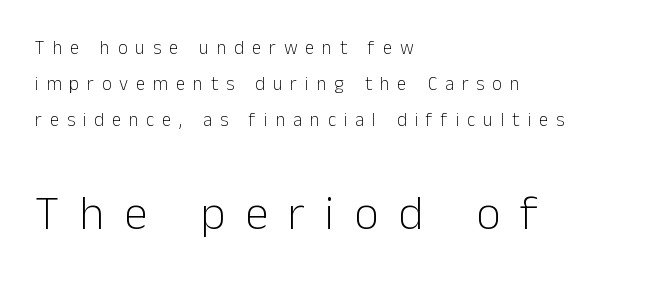
This reads as an unemphasized weight, regular at the heaviest. Short note: letters widely spaced. Bare-footed words on every line. Designer's note — italics off, roman on.
